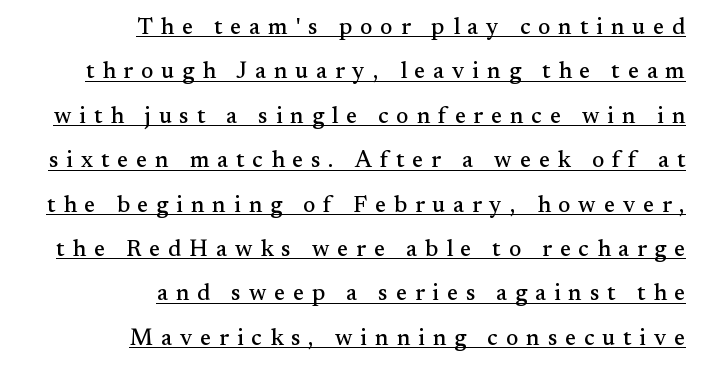
{"italic": "no", "underline": "yes", "align": "right", "line_spacing": "loose", "line_spacing_ratio": 1.93, "letter_spacing": "wide", "letter_spacing_em": 0.35, "glyph_px": 23}
